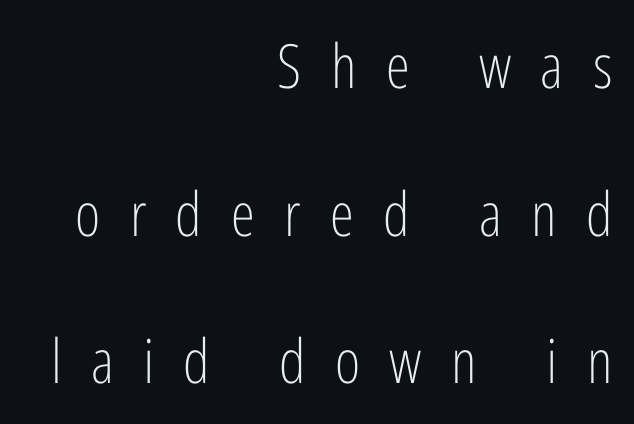
Q: Is the text bold? A: No.
Q: Is the text italic (slanted)? A: No, it is upright.
Q: Is the typeface a serif or a sans-serif typeface? A: Sans-serif.
Q: Is the text underlined? A: No.
Q: How is the paragraph aligned? A: Right-aligned.
Q: Is the spacing between letters normal or unusually wide? A: Unusually wide.
Q: Is the spacing between lines tight, normal or loose? A: Loose.
Q: Width (condensed, normal, or wide)? A: Condensed.
Q: Stroke contrast? A: Low.
Q: x-height? A: Medium.
Q: Monospaced? A: No.
